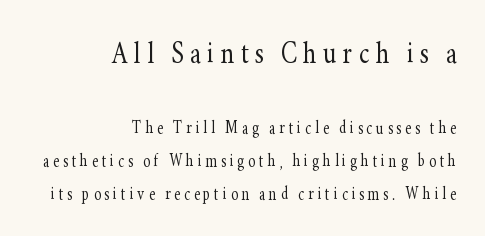
Q: Is the text bold? A: No.
Q: Is the text italic (slanted)? A: No, it is upright.
Q: Is the typeface a serif or a sans-serif typeface? A: Serif.
Q: Is the text underlined? A: No.
Q: How is the paragraph aligned? A: Right-aligned.
Q: Is the spacing between lines tight, normal or loose? A: Normal.
Q: Which block of text is set in a larger size, the first (top) or the second (bottom)? A: The first (top) one.
Q: Width (condensed, normal, or wide)? A: Condensed.
Q: Stroke contrast? A: Low.
Q: x-height? A: Small.
Q: Monospaced? A: No.
